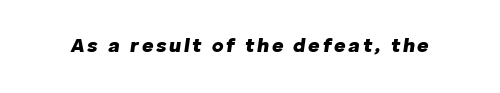
The image shows 20 px bold type, italic (leaning right); set not underlined.
